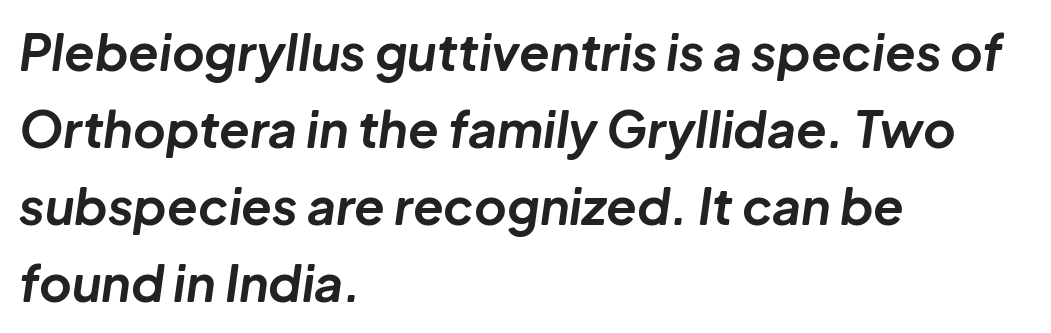
In terms of posture, this sample is oblique. How would I describe the line gaps? Plain and ordinary. There is no visible air inserted between adjacent glyphs. The paragraph shown leans on its left margin. Heavy, bold letterforms.
